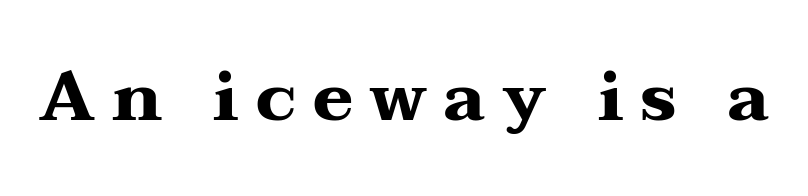
Q: Is the text bold? A: Yes.
Q: Is the text italic (slanted)? A: No, it is upright.
Q: Is the typeface a serif or a sans-serif typeface? A: Serif.
Q: Is the text underlined? A: No.
Q: Is the spacing between letters normal or unusually wide? A: Unusually wide.
Q: Width (condensed, normal, or wide)? A: Wide.
Q: Stroke contrast? A: Medium.
Q: x-height? A: Medium.
Q: Monospaced? A: No.
